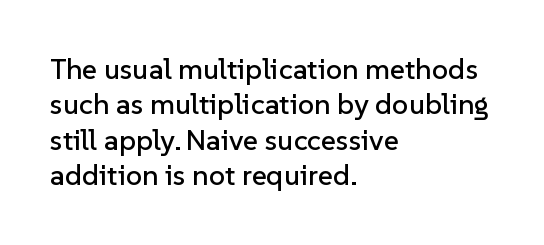
Q: Is the text italic (slanted)? A: No, it is upright.
Q: Is the typeface a serif or a sans-serif typeface? A: Sans-serif.
Q: Is the text underlined? A: No.
Q: How is the paragraph aligned? A: Left-aligned.
Q: Is the spacing between letters normal or unusually wide? A: Normal.
Q: Width (condensed, normal, or wide)? A: Normal.
Q: Stroke contrast? A: Low.
Q: x-height? A: Medium.
Q: Monospaced? A: No.
